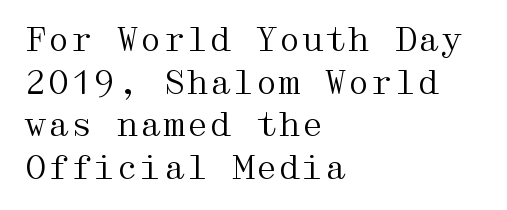
Q: Is the text bold? A: No.
Q: Is the text italic (slanted)? A: No, it is upright.
Q: Is the typeface a serif or a sans-serif typeface? A: Serif.
Q: Is the text underlined? A: No.
Q: How is the paragraph aligned? A: Left-aligned.
Q: Is the spacing between letters normal or unusually wide? A: Normal.
Q: Is the spacing between lines tight, normal or loose? A: Normal.
Q: Width (condensed, normal, or wide)? A: Wide.
Q: Stroke contrast? A: Medium.
Q: x-height? A: Medium.
